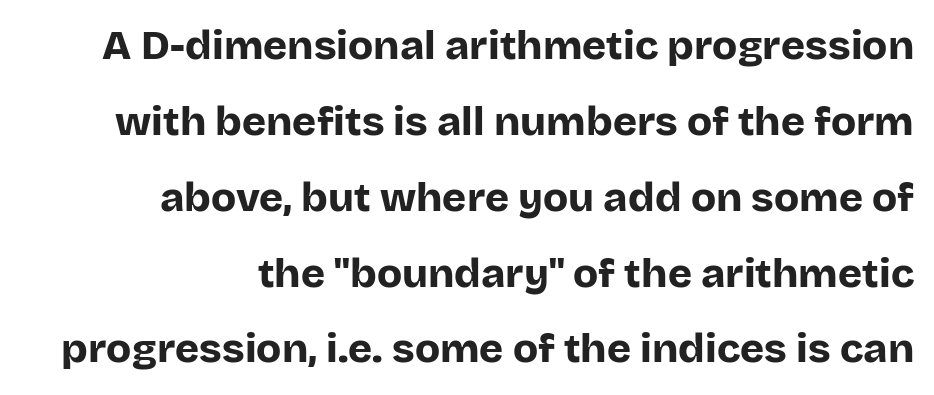
{"serif": "no", "italic": "no", "bold": "yes", "weight": "bold", "width": "normal", "stroke_contrast": "low", "x_height": "large", "monospaced": "no", "underline": "no", "align": "right", "line_spacing_ratio": 1.85, "letter_spacing": "normal", "letter_spacing_em": 0.0, "glyph_px": 41}
